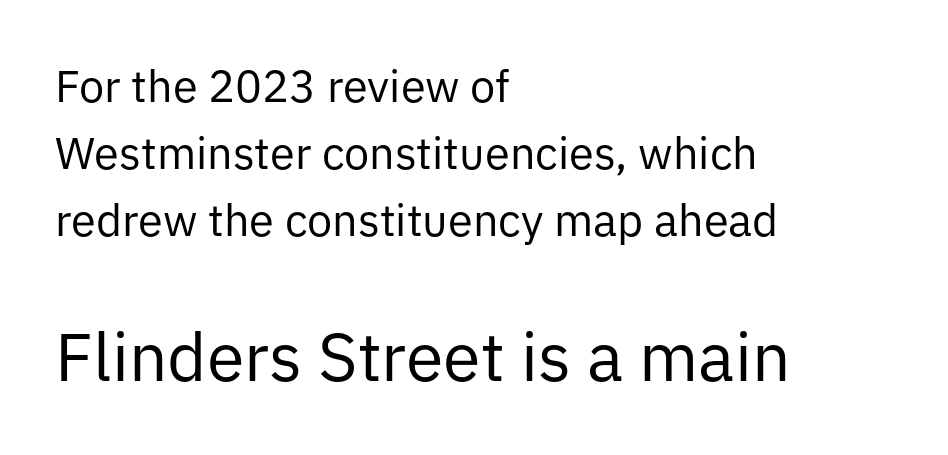
The image shows 68 px regular-weight sans-serif type, upright; set left-aligned, normal line spacing (1.49x), normal letter spacing, not underlined; the second (bottom) block is 1.51x larger; low stroke contrast and a medium x-height.
